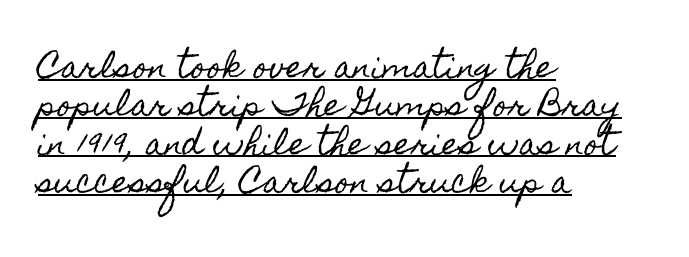
The image shows 30 px condensed type; set left-aligned, normal line spacing (1.28x), normal letter spacing, underlined; a small x-height.
